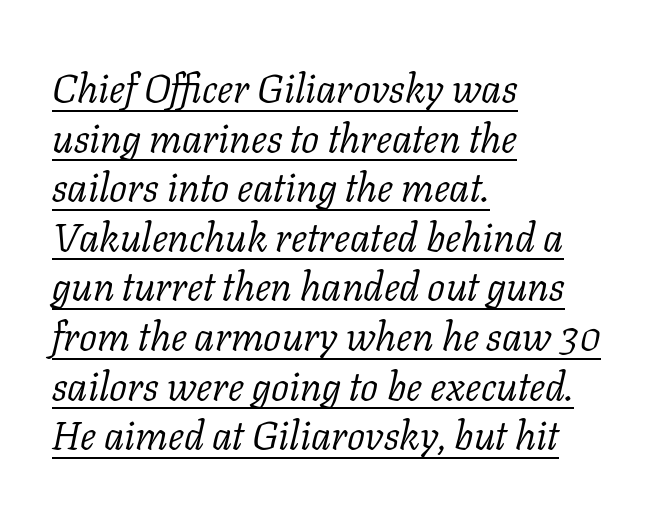
The image shows 40 px light serif type, italic (leaning right); set left-aligned, line spacing 1.24x, normal letter spacing, underlined; low stroke contrast and a medium x-height.
